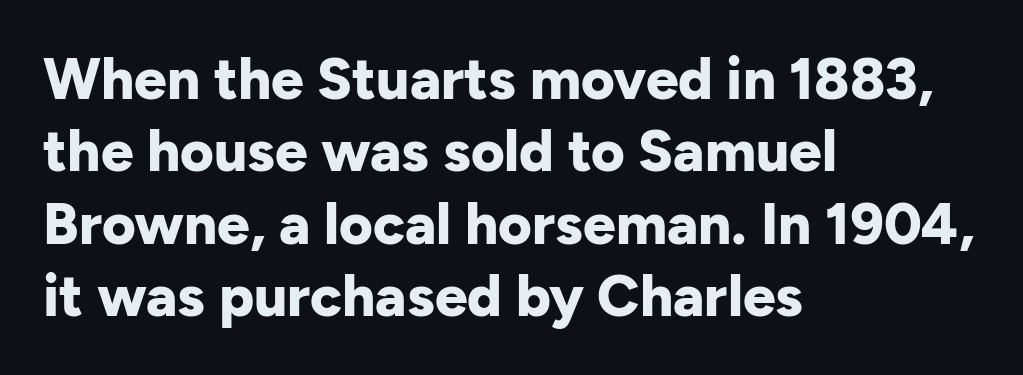
The image shows 58 px bold sans-serif type, upright; set left-aligned, normal line spacing (1.25x), normal letter spacing, not underlined; low stroke contrast and a medium x-height.
